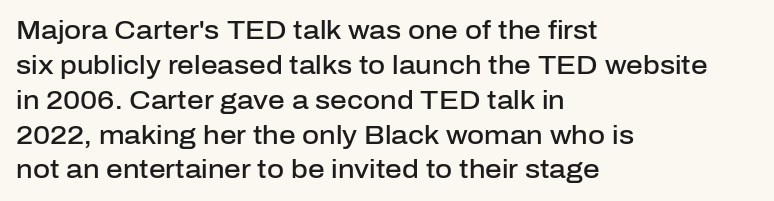
These words are printed semibold, heavier than regular yet not bold. If you measured baseline to baseline, you'd find a middling distance. Upright lettering throughout. Plain, unruled lines of type. Characters follow at the spacing the type designer built in. The lines in this sample share a left origin and differ only in where they stop.
